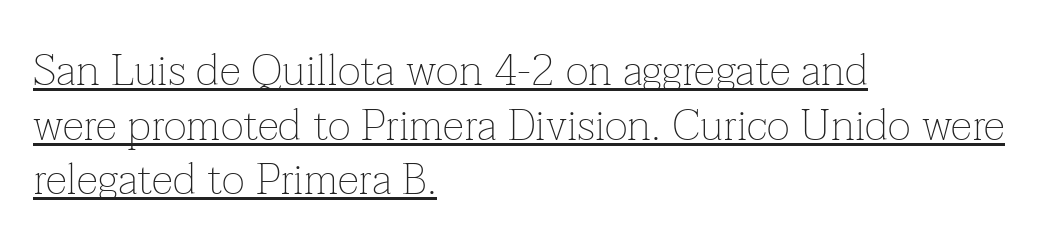
{"serif": "yes", "italic": "no", "bold": "no", "weight": "thin", "width": "normal", "stroke_contrast": "low", "x_height": "medium", "monospaced": "no", "underline": "yes", "align": "left", "line_spacing_ratio": 1.24, "letter_spacing": "normal", "letter_spacing_em": 0.0, "glyph_px": 44}
